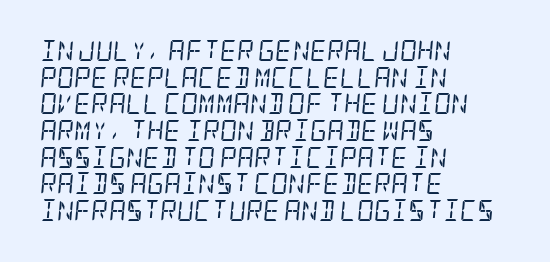
The image shows 21 px text type, italic (leaning right); set left-aligned, normal line spacing (1.27x), normal letter spacing, not underlined.
